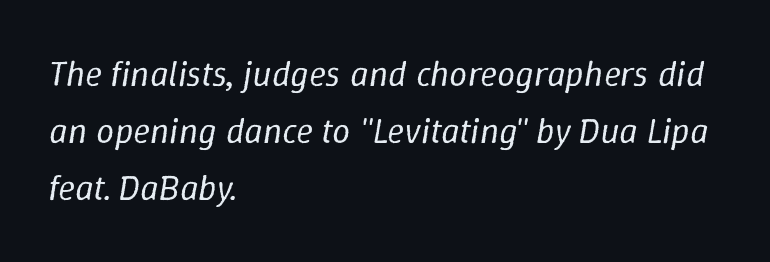
{"italic": "yes", "lean": "right", "slant_degrees": 9, "bold": "no", "weight": "regular", "width": "normal", "stroke_contrast": "low", "x_height": "medium", "monospaced": "no", "underline": "no", "align": "left", "line_spacing": "normal", "line_spacing_ratio": 1.59, "letter_spacing": "normal", "letter_spacing_em": 0.0, "glyph_px": 36}
